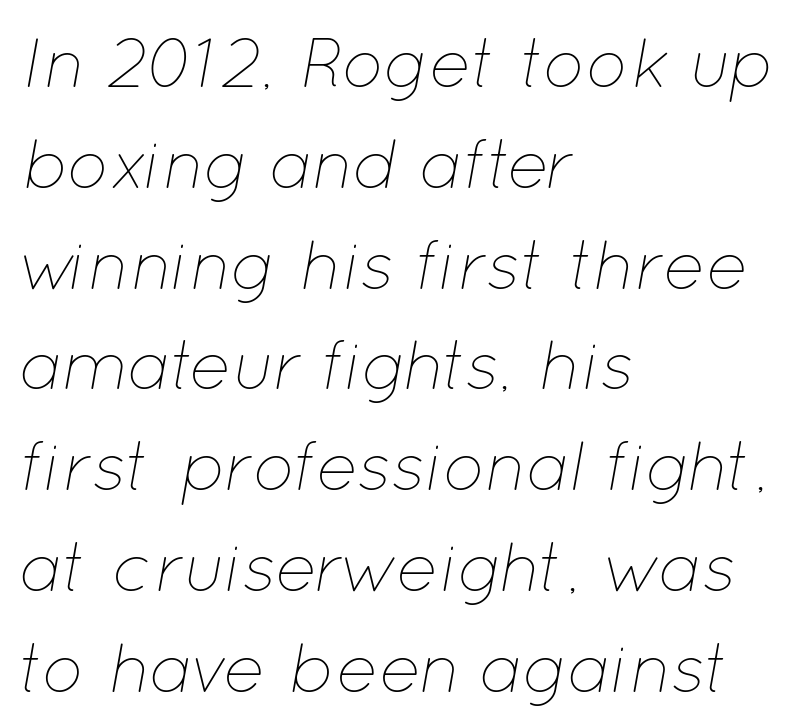
{"italic": "yes", "lean": "right", "slant_degrees": 12, "bold": "no", "weight": "thin", "width": "normal", "stroke_contrast": "low", "x_height": "medium", "monospaced": "no", "underline": "no", "align": "left", "line_spacing": "normal", "line_spacing_ratio": 1.44, "letter_spacing": "normal", "letter_spacing_em": 0.0, "glyph_px": 70}
